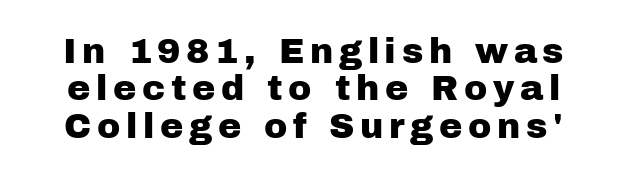
This sample has the flowing, uneven cadence of proportional lettering. Quick note: underline off. The designer went with a sans here, leaving each stem footless. Every stem runs plumb, perpendicular to the baseline.
